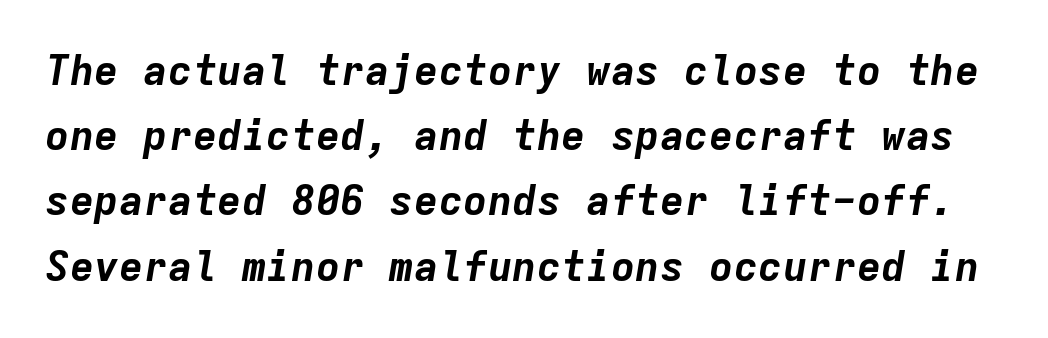
{"italic": "yes", "lean": "right", "slant_degrees": 9, "bold": "yes", "weight": "bold", "width": "normal", "stroke_contrast": "low", "x_height": "medium", "monospaced": "yes", "underline": "no", "line_spacing": "normal", "line_spacing_ratio": 1.59, "letter_spacing": "normal", "letter_spacing_em": 0.0, "glyph_px": 41}
